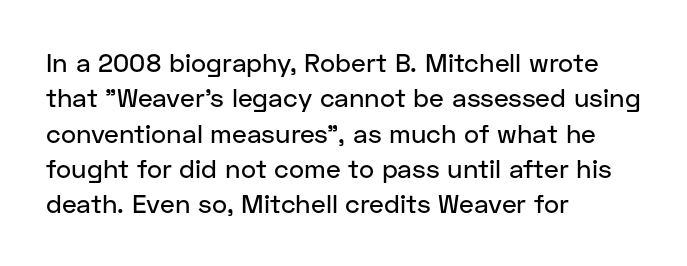
The image shows 26 px text type, upright; set left-aligned, normal line spacing (1.36x), normal letter spacing, not underlined.
